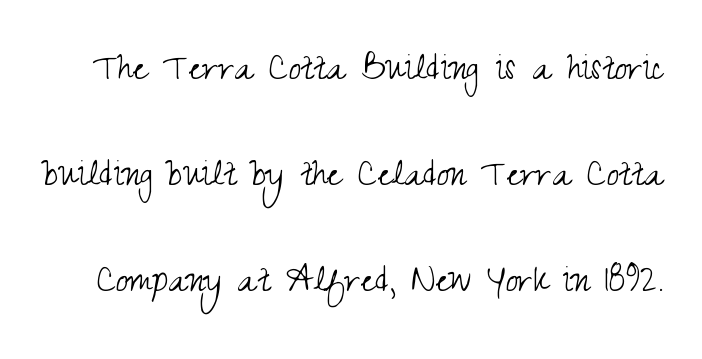
Plain, unruled lines of type. No extra ink here — the face is not bold. The passage shown has conventional tracking throughout. The rendering uses a large line-height, opening up the rows. Character widths vary here, with narrow letters taking less room than wide ones. Check where the strokes stop: nothing finishes them off — pure sans.
